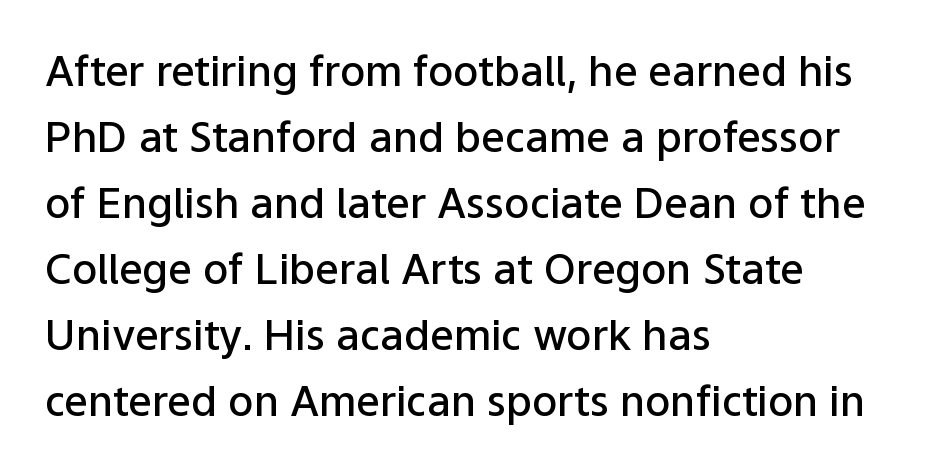
Q: Is the text bold? A: Semi-bold.
Q: Is the text italic (slanted)? A: No, it is upright.
Q: Is the typeface a serif or a sans-serif typeface? A: Sans-serif.
Q: Is the text underlined? A: No.
Q: How is the paragraph aligned? A: Left-aligned.
Q: Is the spacing between letters normal or unusually wide? A: Normal.
Q: Is the spacing between lines tight, normal or loose? A: Normal.
Q: Width (condensed, normal, or wide)? A: Normal.
Q: Stroke contrast? A: Low.
Q: x-height? A: Medium.
Q: Monospaced? A: No.
